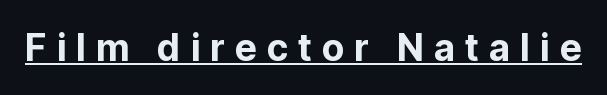
The image shows 37 px sans-serif type, upright; set unusually wide letter spacing (+0.26 em), underlined; low stroke contrast and a medium x-height.
